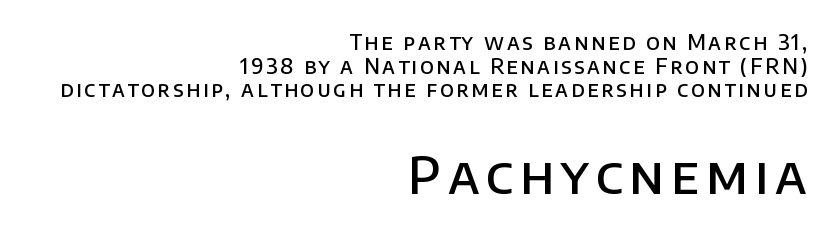
{"serif": "no", "italic": "no", "bold": "semi", "weight": "semibold", "width": "normal", "stroke_contrast": "low", "x_height": "large", "monospaced": "no", "underline": "no", "align": "right", "line_spacing": "tight", "line_spacing_ratio": 1.12, "larger_block": "second", "size_ratio": 2.48, "glyph_px": 52}
